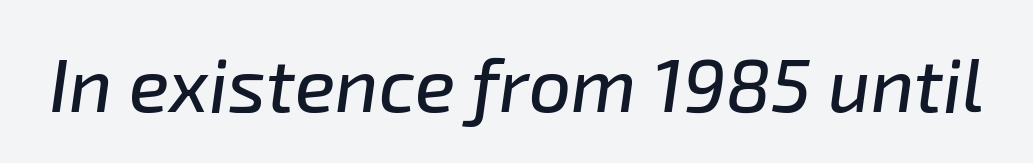
Q: Is the text italic (slanted)? A: Yes, it leans right by about 8 degrees.
Q: Is the text underlined? A: No.
Q: Is the spacing between letters normal or unusually wide? A: Normal.
Q: Width (condensed, normal, or wide)? A: Normal.
Q: Stroke contrast? A: Low.
Q: x-height? A: Medium.
Q: Monospaced? A: No.
